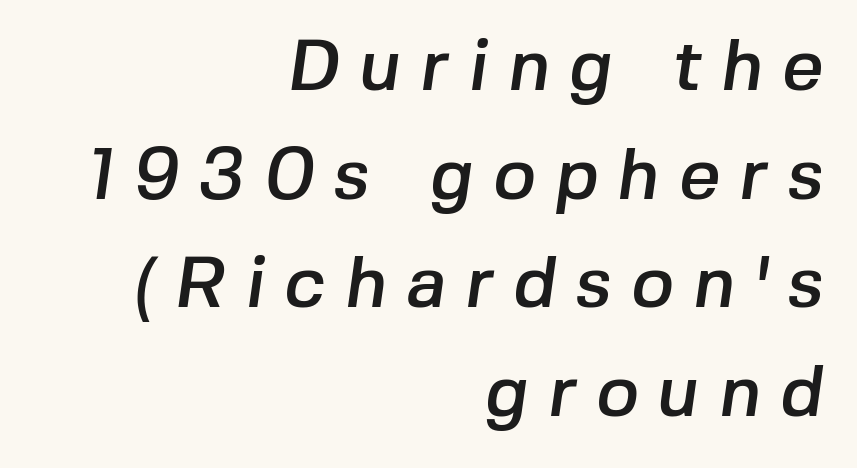
The image shows 72 px sans-serif type; set right-aligned, normal line spacing (1.51x), unusually wide letter spacing (+0.27 em), not underlined; low stroke contrast and a medium x-height.
